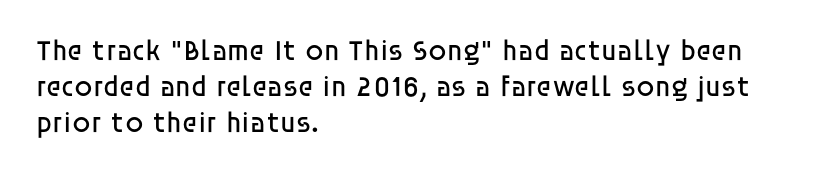
The tracking reads as untouched default to a designer's eye. No italicization has been applied; the sample stays upright. Looks like regular typesetting: each glyph gets only the width it needs. Underlining? Definitely not there. Weight: not bold — regular or lighter.
